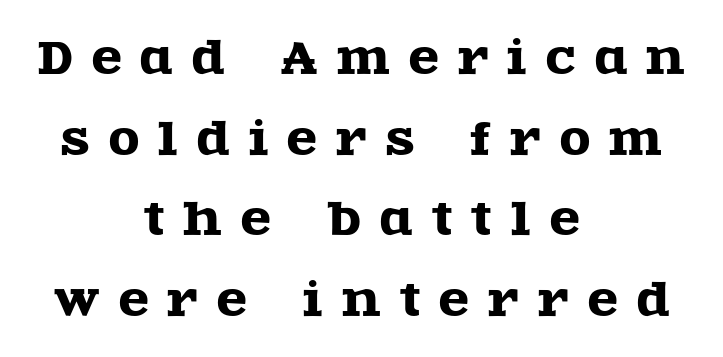
Q: Is the text italic (slanted)? A: No, it is upright.
Q: Is the typeface a serif or a sans-serif typeface? A: Serif.
Q: Is the text underlined? A: No.
Q: How is the paragraph aligned? A: Centered.
Q: Is the spacing between letters normal or unusually wide? A: Unusually wide.
Q: Width (condensed, normal, or wide)? A: Wide.
Q: x-height? A: Large.
Q: Monospaced? A: No.
